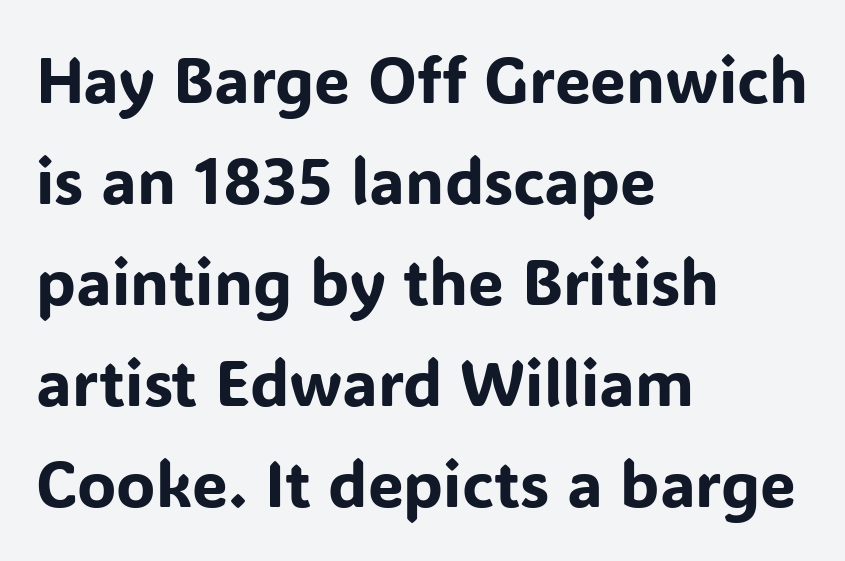
The image shows 64 px sans-serif type, upright; set left-aligned, normal line spacing (1.58x), normal letter spacing, not underlined; low stroke contrast and a medium x-height.
